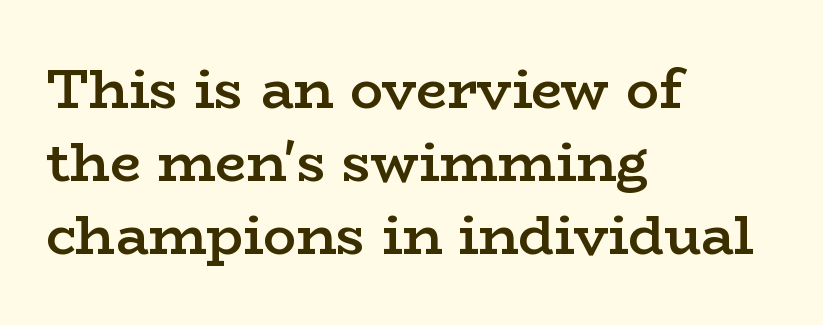
{"serif": "yes", "italic": "no", "bold": "semi", "weight": "semibold", "width": "wide", "stroke_contrast": "low", "x_height": "medium", "monospaced": "no", "underline": "no", "align": "left", "line_spacing": "normal", "line_spacing_ratio": 1.33, "letter_spacing": "normal", "letter_spacing_em": 0.0, "glyph_px": 55}
